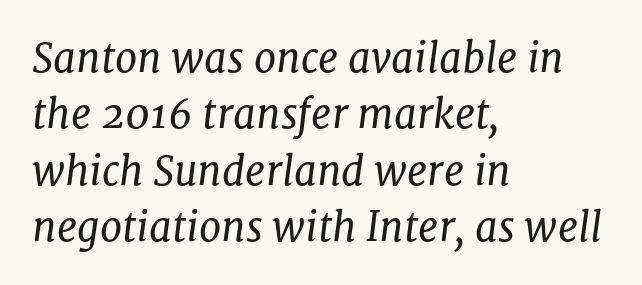
Line starts are locked; line ends wander. The face used here is proportionally spaced, like ordinary book or web type. Compared with ordinary roman type, these characters are visibly tilted. Only glyphs here, with clear space below each row.
